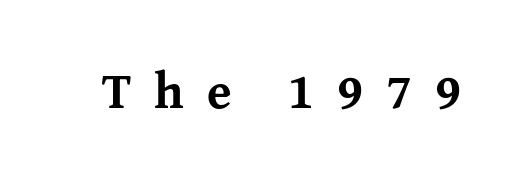
Character widths vary here, with narrow letters taking less room than wide ones. Bare-footed words on every line. Emphasis by weight is at full strength: bold. Is the letter spacing exaggerated? Yes — the characters are pushed far apart. The typography opts for an upright posture over an oblique one. The face used here is seriffed, in the tradition of book romans.
